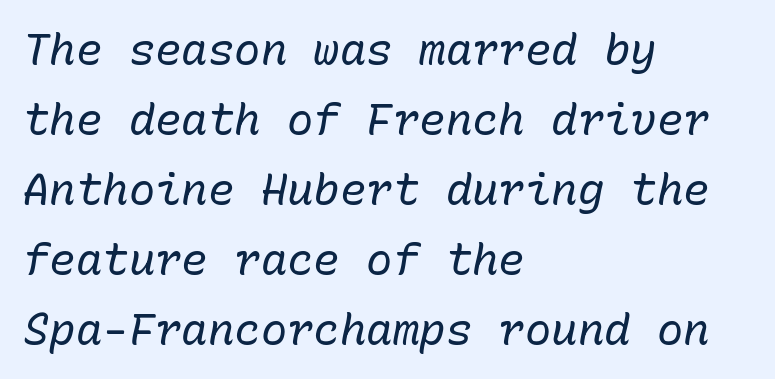
{"italic": "yes", "lean": "right", "slant_degrees": 10, "bold": "no", "weight": "regular", "width": "normal", "stroke_contrast": "low", "x_height": "medium", "monospaced": "yes", "underline": "no", "align": "left", "line_spacing": "normal", "line_spacing_ratio": 1.59, "letter_spacing": "normal", "letter_spacing_em": 0.0, "glyph_px": 44}
